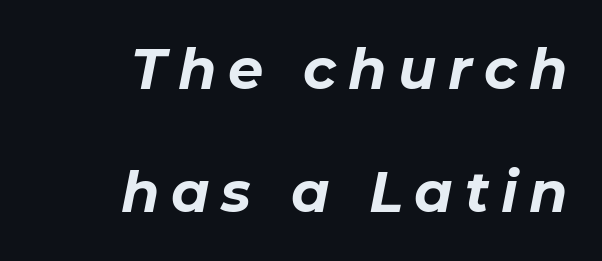
Q: Is the text bold? A: Yes.
Q: Is the text italic (slanted)? A: Yes, it leans right by about 11 degrees.
Q: Is the text underlined? A: No.
Q: How is the paragraph aligned? A: Right-aligned.
Q: Is the spacing between letters normal or unusually wide? A: Unusually wide.
Q: Is the spacing between lines tight, normal or loose? A: Loose.
Q: Width (condensed, normal, or wide)? A: Normal.
Q: Stroke contrast? A: Low.
Q: x-height? A: Medium.
Q: Monospaced? A: No.
